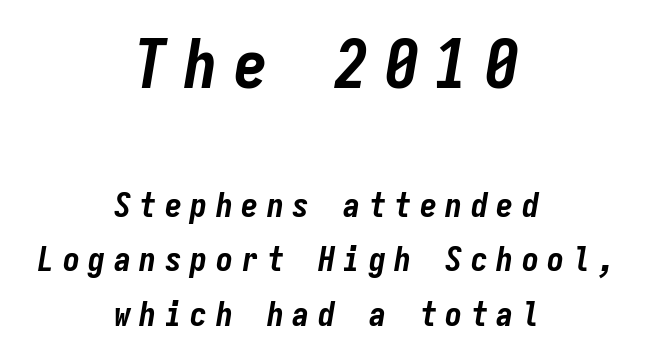
Q: Is the text bold? A: Yes.
Q: Is the text italic (slanted)? A: Yes, it leans right by about 9 degrees.
Q: Is the text underlined? A: No.
Q: How is the paragraph aligned? A: Centered.
Q: Is the spacing between letters normal or unusually wide? A: Unusually wide.
Q: Is the spacing between lines tight, normal or loose? A: Normal.
Q: Which block of text is set in a larger size, the first (top) or the second (bottom)? A: The first (top) one.
Q: Width (condensed, normal, or wide)? A: Condensed.
Q: Stroke contrast? A: Low.
Q: x-height? A: Medium.
Q: Monospaced? A: Yes.
